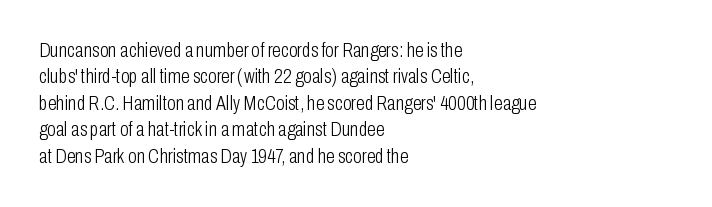
Q: Is the text bold? A: No.
Q: Is the text italic (slanted)? A: No, it is upright.
Q: Is the text underlined? A: No.
Q: How is the paragraph aligned? A: Left-aligned.
Q: Is the spacing between letters normal or unusually wide? A: Normal.
Q: Is the spacing between lines tight, normal or loose? A: Normal.
